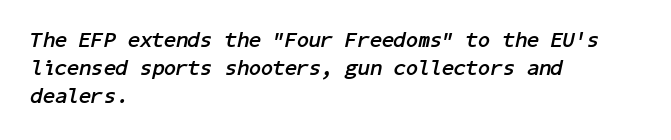
The image shows 22 px bold type, italic (leaning right); set left-aligned, normal line spacing (1.27x), normal letter spacing, not underlined.
